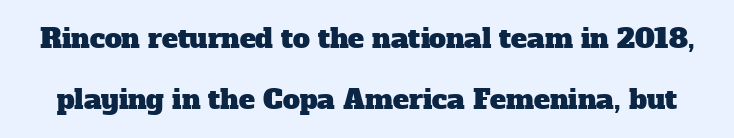
{"underline": "no", "line_spacing": "loose", "line_spacing_ratio": 2.25, "letter_spacing": "normal", "letter_spacing_em": 0.0, "glyph_px": 27}
